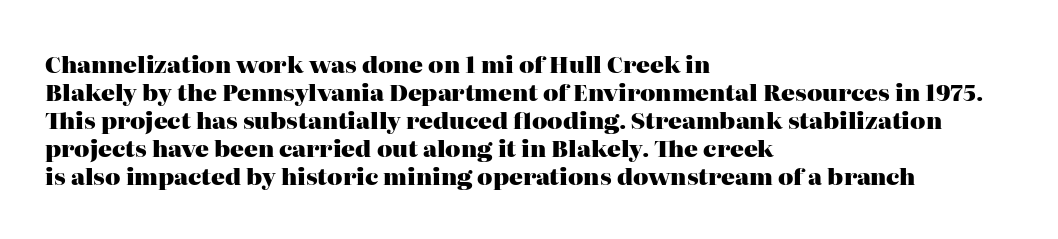
{"italic": "no", "bold": "yes", "underline": "no", "align": "left", "line_spacing_ratio": 1.22, "letter_spacing": "normal", "letter_spacing_em": 0.0, "glyph_px": 23}
